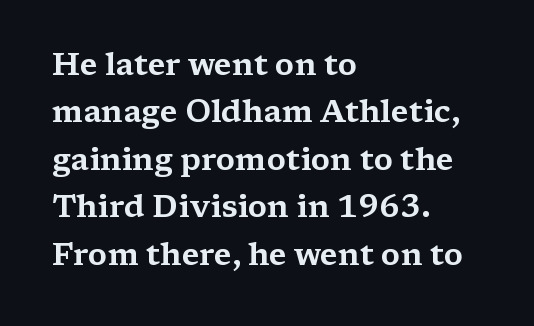
Q: Is the text italic (slanted)? A: No, it is upright.
Q: Is the typeface a serif or a sans-serif typeface? A: Serif.
Q: Is the text underlined? A: No.
Q: How is the paragraph aligned? A: Left-aligned.
Q: Is the spacing between letters normal or unusually wide? A: Normal.
Q: Is the spacing between lines tight, normal or loose? A: Normal.
Q: Width (condensed, normal, or wide)? A: Wide.
Q: Stroke contrast? A: Medium.
Q: x-height? A: Medium.
Q: Monospaced? A: No.
